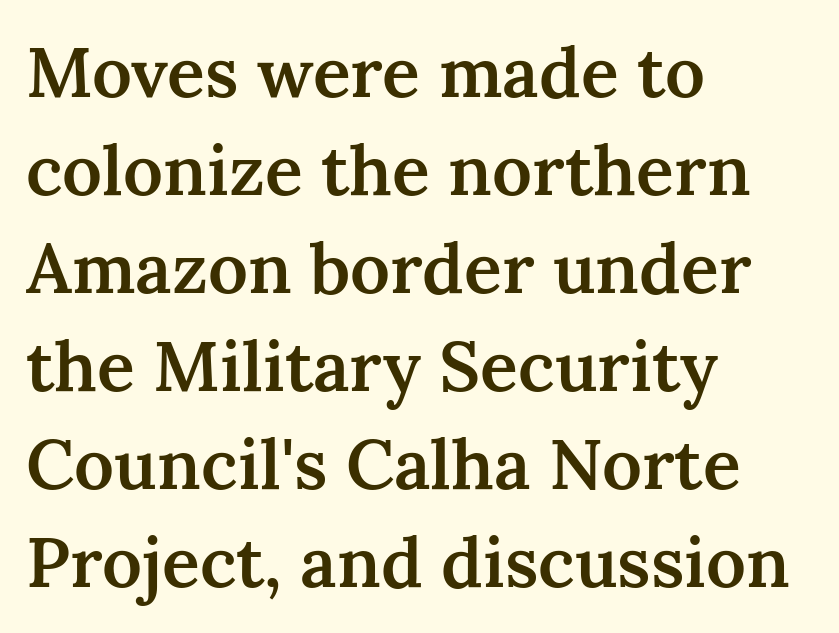
Q: Is the text bold? A: Semi-bold.
Q: Is the text italic (slanted)? A: No, it is upright.
Q: Is the typeface a serif or a sans-serif typeface? A: Serif.
Q: Is the text underlined? A: No.
Q: How is the paragraph aligned? A: Left-aligned.
Q: Is the spacing between letters normal or unusually wide? A: Normal.
Q: Is the spacing between lines tight, normal or loose? A: Normal.
Q: Width (condensed, normal, or wide)? A: Normal.
Q: Stroke contrast? A: Medium.
Q: x-height? A: Medium.
Q: Monospaced? A: No.
